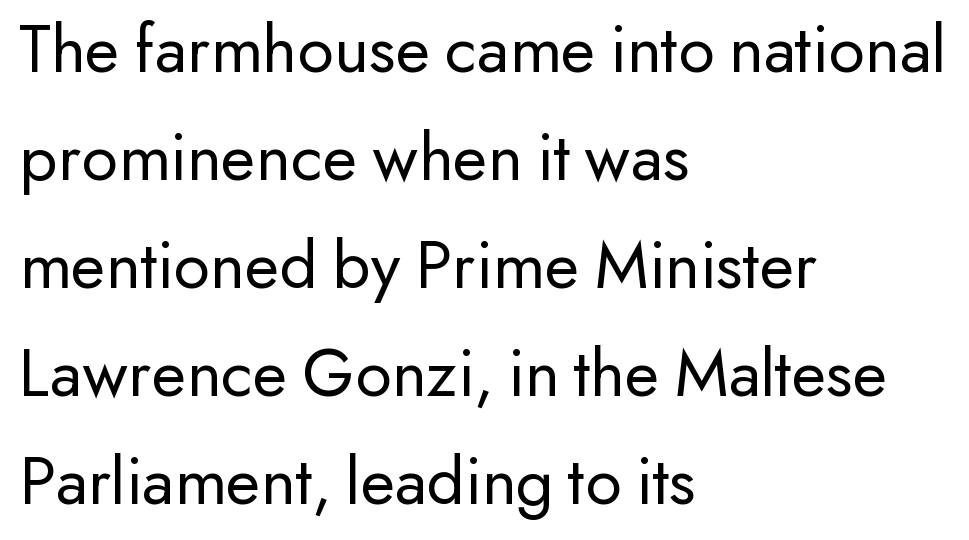
Q: Is the text bold? A: No.
Q: Is the text italic (slanted)? A: No, it is upright.
Q: Is the typeface a serif or a sans-serif typeface? A: Sans-serif.
Q: Is the text underlined? A: No.
Q: How is the paragraph aligned? A: Left-aligned.
Q: Is the spacing between letters normal or unusually wide? A: Normal.
Q: Is the spacing between lines tight, normal or loose? A: Normal.
Q: Width (condensed, normal, or wide)? A: Normal.
Q: Stroke contrast? A: Low.
Q: x-height? A: Small.
Q: Monospaced? A: No.
